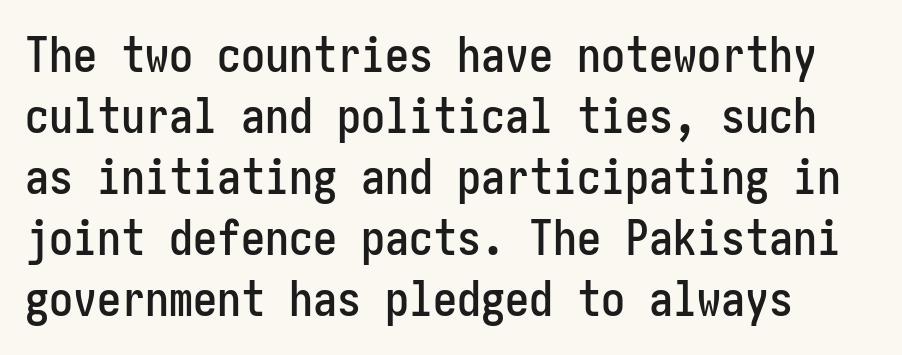
In terms of posture, this sample is upright. Regarding serifs, this sample does without them. Rows of type keep a routine distance in the vertical direction. The gaps between neighbouring characters are ordinary and unremarkable. The specimen omits any rule beneath the text block's lines.
